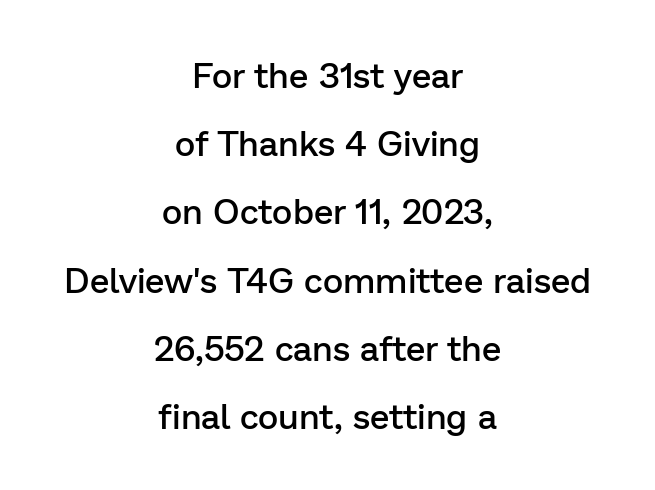
If you folded the block vertically in half, each line would mirror itself in length. Each row of text sits above clean, open space. Whoever set this chose breathing room over compactness in the vertical rhythm. The passage shown has conventional tracking throughout. In terms of letterform style, serifs are entirely absent.
